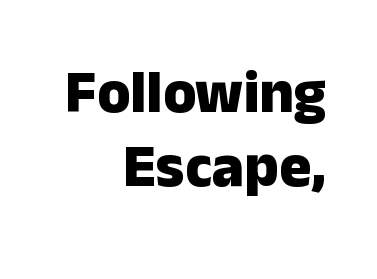
{"serif": "no", "italic": "no", "bold": "yes", "weight": "heavy", "width": "normal", "stroke_contrast": "low", "x_height": "medium", "monospaced": "no", "underline": "no", "align": "right", "line_spacing_ratio": 1.23, "letter_spacing": "normal", "letter_spacing_em": 0.0, "glyph_px": 60}
